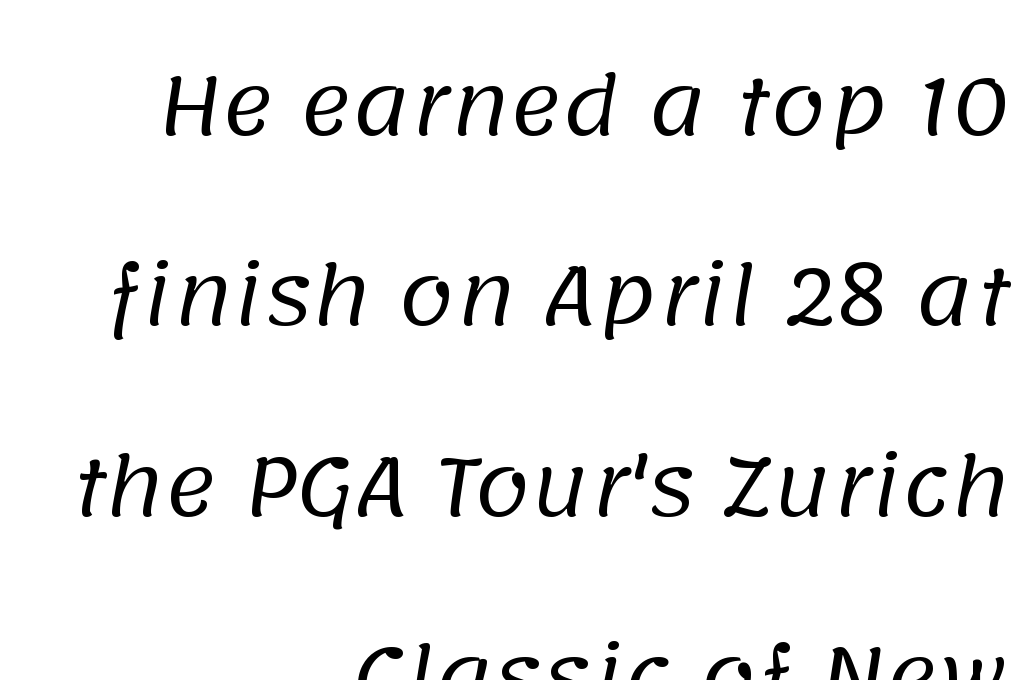
Weight: regular or lighter. The font family rendered here belongs to the sans-serif group. If you measured baseline to baseline, you'd find a long distance. The face used here is proportionally spaced, like ordinary book or web type. The compositor pushed each line to the right boundary. The space directly below the letters is spotless.
